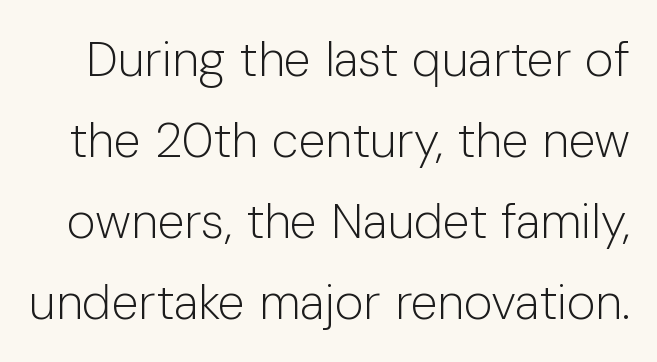
Weight: in the light-to-regular range. Vertically, the passage feels balanced, rows spaced as you'd expect. Think of a printed novel: that variable character pitch is what you see here. The line texture is even and compact thanks to regular tracking. I'd call this a sans setting — the letters go barefoot. The baseline area is clear.
